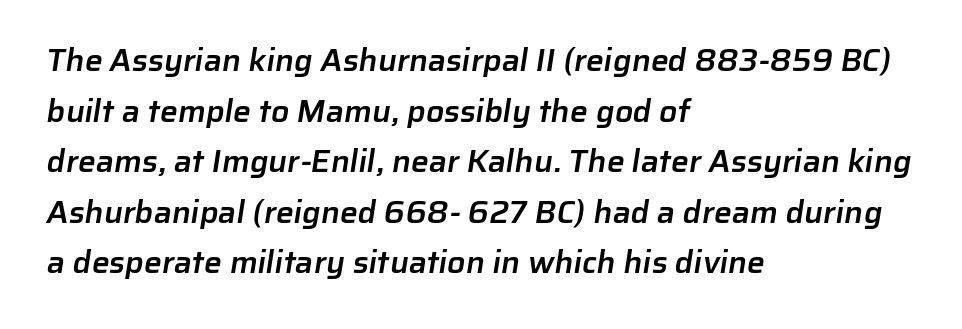
{"serif": "no", "bold": "semi", "weight": "semibold", "width": "normal", "stroke_contrast": "low", "x_height": "medium", "monospaced": "no", "underline": "no", "align": "left", "line_spacing": "normal", "line_spacing_ratio": 1.58, "letter_spacing": "normal", "letter_spacing_em": 0.0, "glyph_px": 32}
